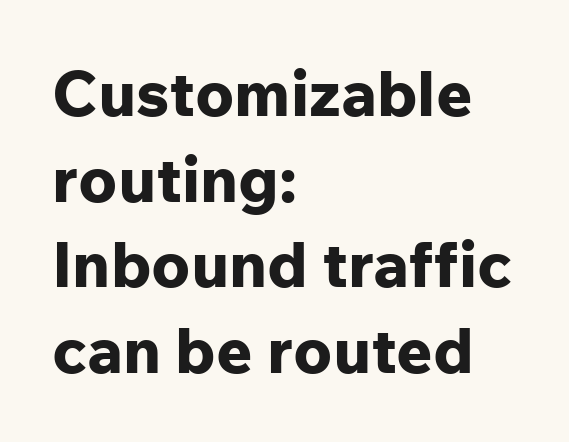
The image shows 63 px bold sans-serif type, upright; set left-aligned, normal line spacing (1.36x), normal letter spacing, not underlined; low stroke contrast and a medium x-height.
